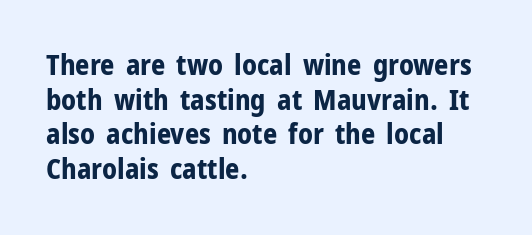
Q: Is the text bold? A: Yes.
Q: Is the text italic (slanted)? A: No, it is upright.
Q: Is the typeface a serif or a sans-serif typeface? A: Sans-serif.
Q: Is the text underlined? A: No.
Q: How is the paragraph aligned? A: Left-aligned.
Q: Is the spacing between letters normal or unusually wide? A: Normal.
Q: Width (condensed, normal, or wide)? A: Normal.
Q: Stroke contrast? A: Low.
Q: x-height? A: Medium.
Q: Monospaced? A: No.
